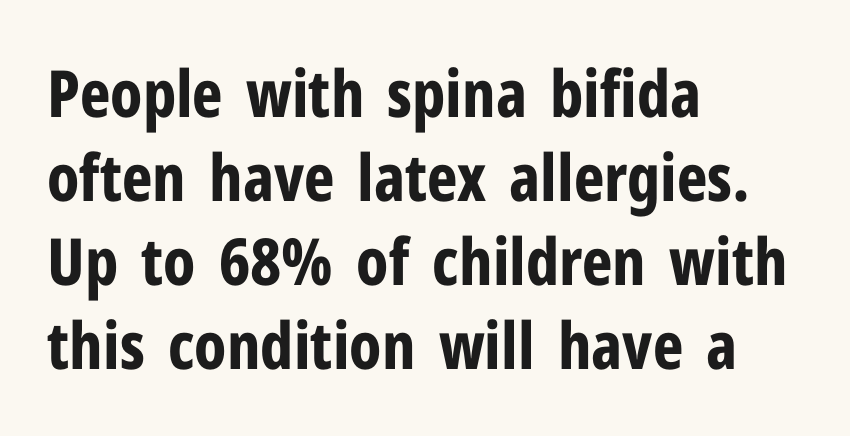
{"serif": "no", "italic": "no", "bold": "yes", "weight": "bold", "width": "condensed", "stroke_contrast": "low", "x_height": "medium", "monospaced": "no", "underline": "no", "align": "left", "line_spacing": "normal", "line_spacing_ratio": 1.29, "letter_spacing": "normal", "letter_spacing_em": 0.0, "glyph_px": 65}
